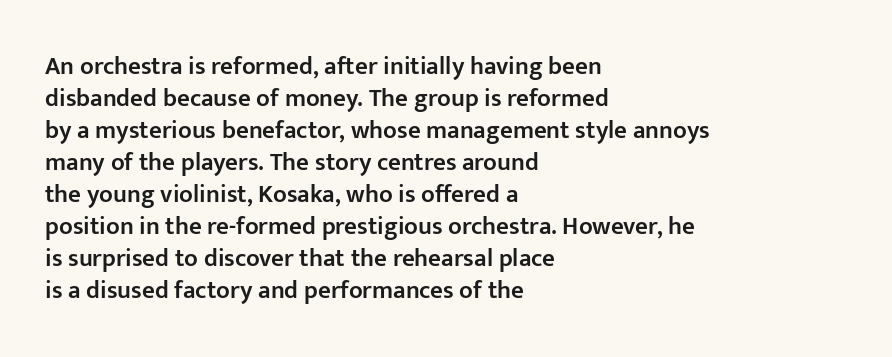
{"italic": "no", "bold": "semi", "underline": "no", "align": "left", "line_spacing": "normal", "line_spacing_ratio": 1.28, "letter_spacing": "normal", "letter_spacing_em": 0.0, "glyph_px": 25}
